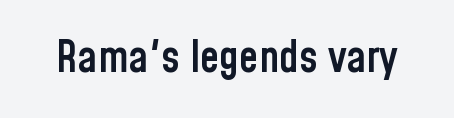
The image shows 44 px semibold, condensed sans-serif type, upright; set normal letter spacing, not underlined; low stroke contrast and a medium x-height.
